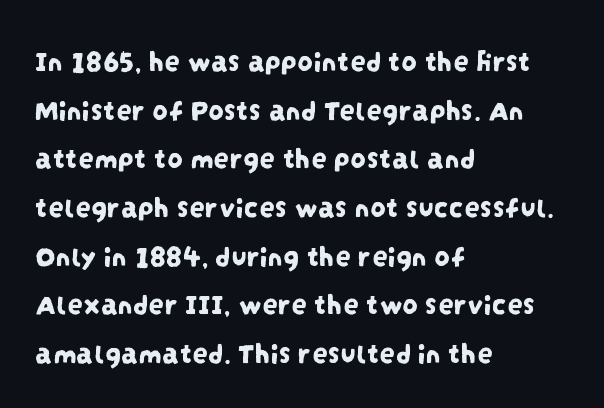
Q: Is the typeface a serif or a sans-serif typeface? A: Sans-serif.
Q: Is the text underlined? A: No.
Q: How is the paragraph aligned? A: Left-aligned.
Q: Is the spacing between letters normal or unusually wide? A: Normal.
Q: Is the spacing between lines tight, normal or loose? A: Normal.
Q: Width (condensed, normal, or wide)? A: Condensed.
Q: Stroke contrast? A: Low.
Q: x-height? A: Large.
Q: Monospaced? A: No.
